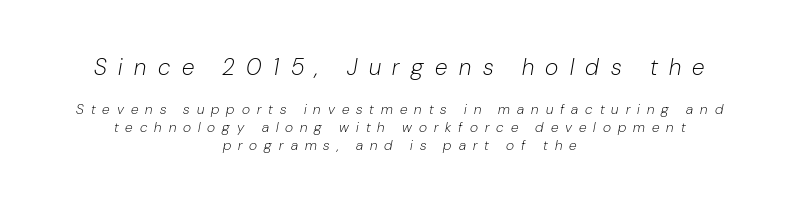
Check under the words: just untouched page. Note: larger setting up top, smaller setting below. Look at the tracking — it's clearly loosened, letters drifting apart. Posture: slanted.
